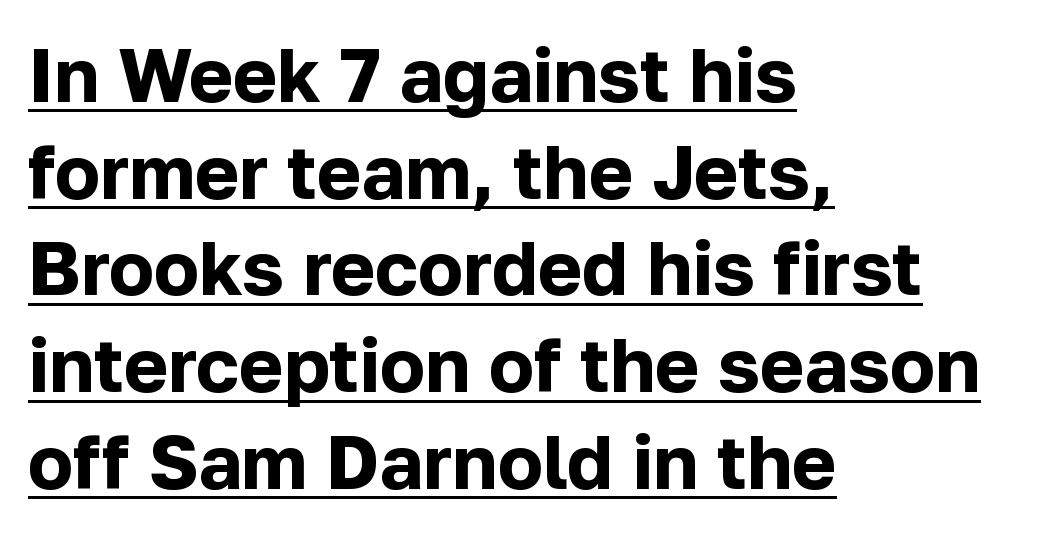
Q: Is the text bold? A: Yes.
Q: Is the text italic (slanted)? A: No, it is upright.
Q: Is the typeface a serif or a sans-serif typeface? A: Sans-serif.
Q: Is the text underlined? A: Yes.
Q: How is the paragraph aligned? A: Left-aligned.
Q: Is the spacing between letters normal or unusually wide? A: Normal.
Q: Is the spacing between lines tight, normal or loose? A: Normal.
Q: Width (condensed, normal, or wide)? A: Normal.
Q: Stroke contrast? A: Low.
Q: x-height? A: Medium.
Q: Monospaced? A: No.
